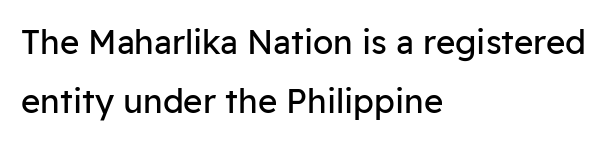
The image shows 33 px regular-weight sans-serif type, upright; set left-aligned, line spacing 1.8x, normal letter spacing, not underlined; low stroke contrast and a medium x-height.
